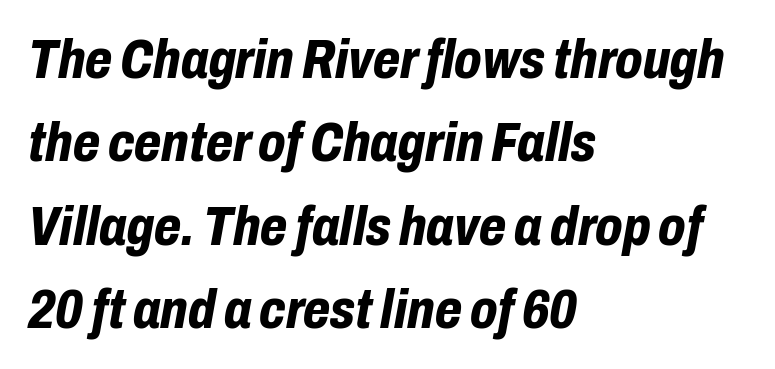
The image shows 56 px bold, condensed type, italic (leaning right); set left-aligned, normal line spacing (1.49x), normal letter spacing, not underlined; low stroke contrast and a medium x-height.
